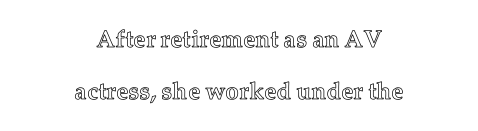
{"italic": "no", "underline": "no", "align": "center", "line_spacing": "loose", "line_spacing_ratio": 2.18, "letter_spacing": "normal", "letter_spacing_em": 0.0, "glyph_px": 24}
